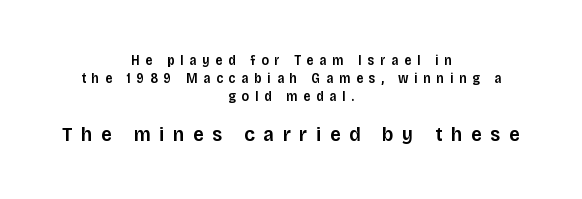
{"italic": "no", "bold": "semi", "underline": "no", "align": "center", "line_spacing": "normal", "line_spacing_ratio": 1.27, "letter_spacing": "wide", "letter_spacing_em": 0.41, "larger_block": "second", "size_ratio": 1.5, "glyph_px": 21}
